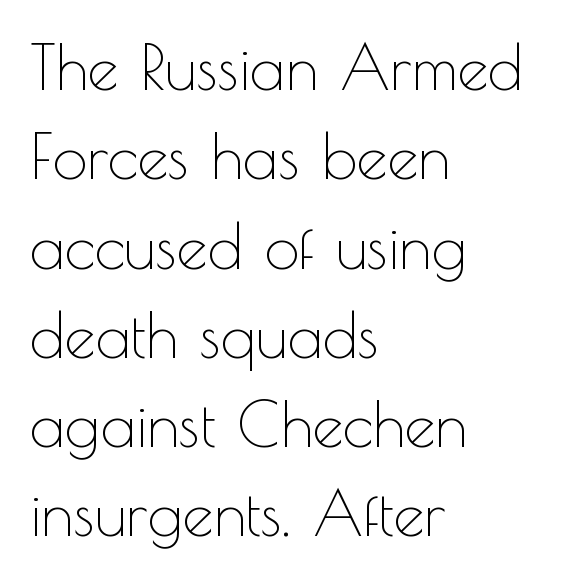
The line texture is even and compact thanks to regular tracking. The setting favours the left margin, as ordinary paragraphs usually do. The rendering uses natural spacing where letterforms have individual widths. Horizontal bands of white between lines are of average thickness.
